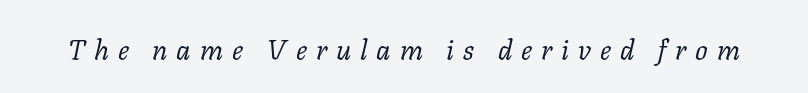
{"serif": "yes", "italic": "yes", "lean": "right", "slant_degrees": 11, "bold": "no", "weight": "regular", "width": "normal", "stroke_contrast": "low", "x_height": "medium", "monospaced": "no", "underline": "no", "letter_spacing": "wide", "letter_spacing_em": 0.32, "glyph_px": 28}
